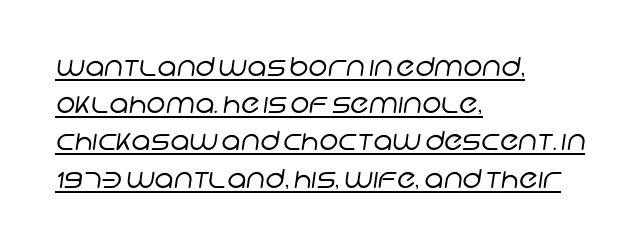
How are the letters spaced? Ordinarily, with no added tracking. The specimen includes a rule beneath the text block's lines. The compositor pushed each line to the left boundary. Heaviness? Minimal to ordinary, like unemphasized prose.
